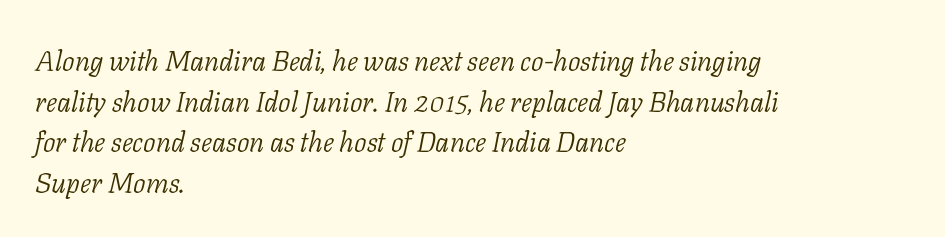
The face used here is proportionally spaced, like ordinary book or web type. No heavy texture on the line: the type isn't bold. A bare baseline throughout the passage. The paragraph shown leans on its left margin. Font category for this specimen: serif. There's an unmistakable incline to the writing here.
